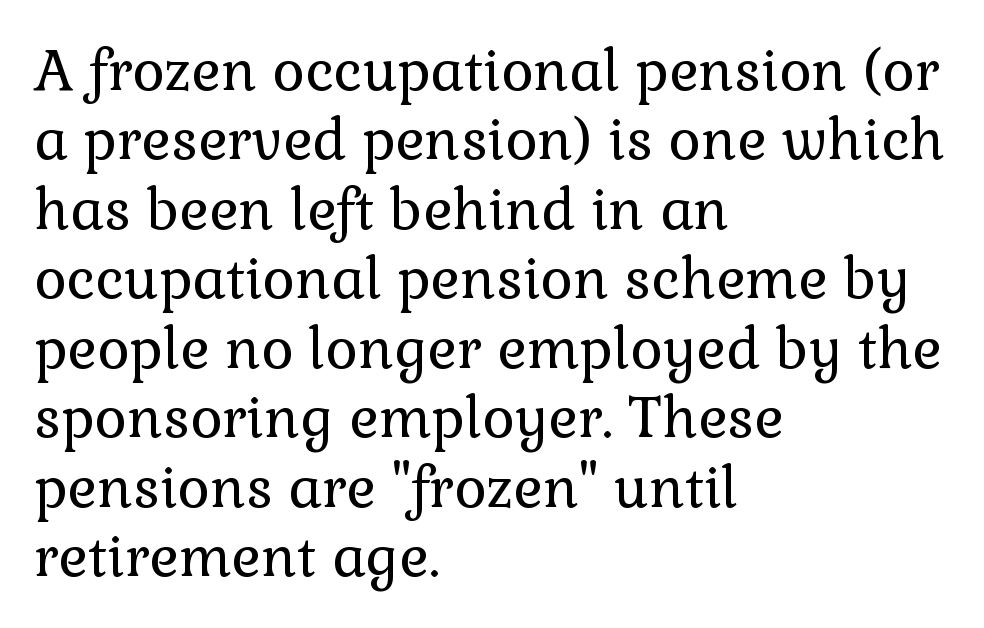
The image shows 56 px regular-weight serif type, upright; set left-aligned, line spacing 1.24x, normal letter spacing, not underlined; low stroke contrast and a medium x-height.
